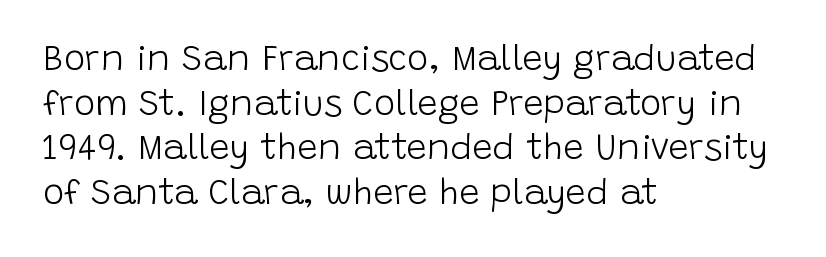
The passage is arranged the way most books set body copy — flush left. Vertical stems look standard width or narrower in stroke. No italicization has been applied; the sample stays upright. Short note: letters normally spaced. Do the characters align in a grid? No, the font is proportional. Glance below the letters and you will spot only blank space.
